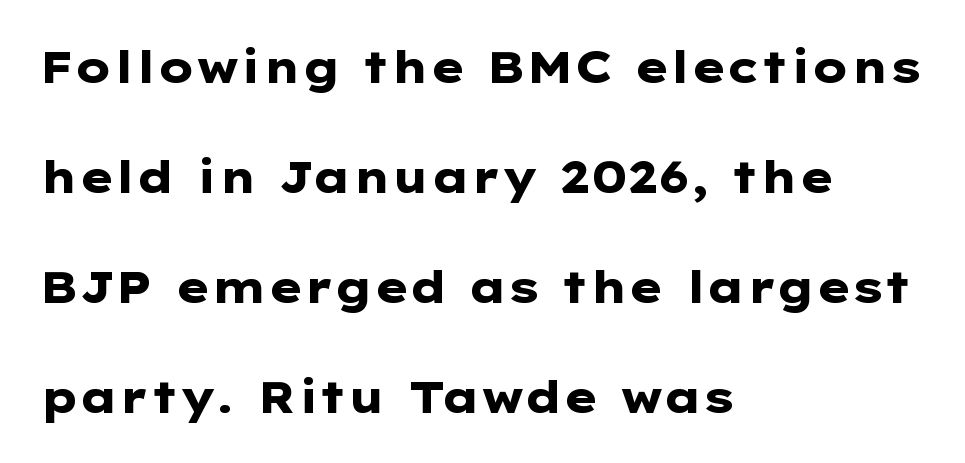
Q: Is the text bold? A: Yes.
Q: Is the text italic (slanted)? A: No, it is upright.
Q: Is the typeface a serif or a sans-serif typeface? A: Sans-serif.
Q: Is the text underlined? A: No.
Q: How is the paragraph aligned? A: Left-aligned.
Q: Is the spacing between letters normal or unusually wide? A: Normal.
Q: Is the spacing between lines tight, normal or loose? A: Loose.
Q: Width (condensed, normal, or wide)? A: Wide.
Q: Stroke contrast? A: Low.
Q: x-height? A: Medium.
Q: Monospaced? A: No.
